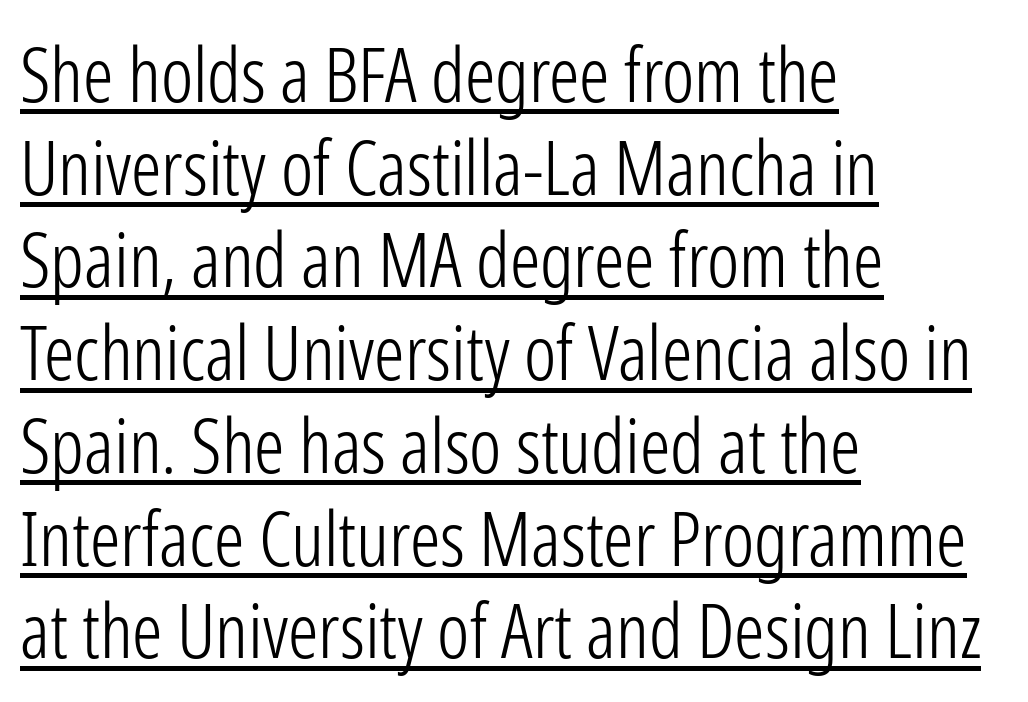
This is not heavy type; no bold has been used. These lines are composed in type without serifs. In CSS terms this would be text-align: left. Do the characters align in a grid? No, the font is proportional.
